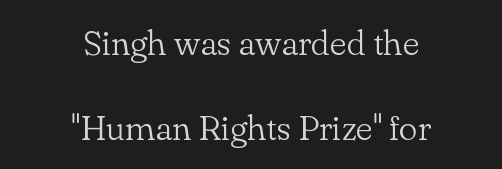
{"serif": "yes", "italic": "no", "bold": "no", "weight": "light", "width": "normal", "stroke_contrast": "low", "x_height": "small", "monospaced": "no", "underline": "no", "align": "center", "line_spacing": "loose", "line_spacing_ratio": 2.42, "letter_spacing": "normal", "letter_spacing_em": 0.0, "glyph_px": 35}
